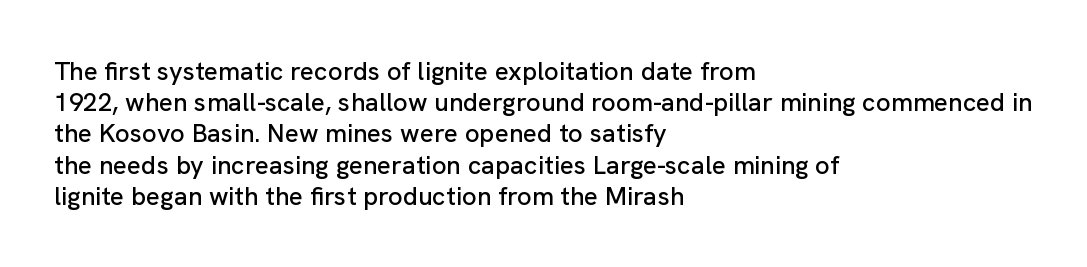
{"italic": "no", "underline": "no", "align": "left", "line_spacing_ratio": 1.2, "letter_spacing": "normal", "letter_spacing_em": 0.0, "glyph_px": 26}
